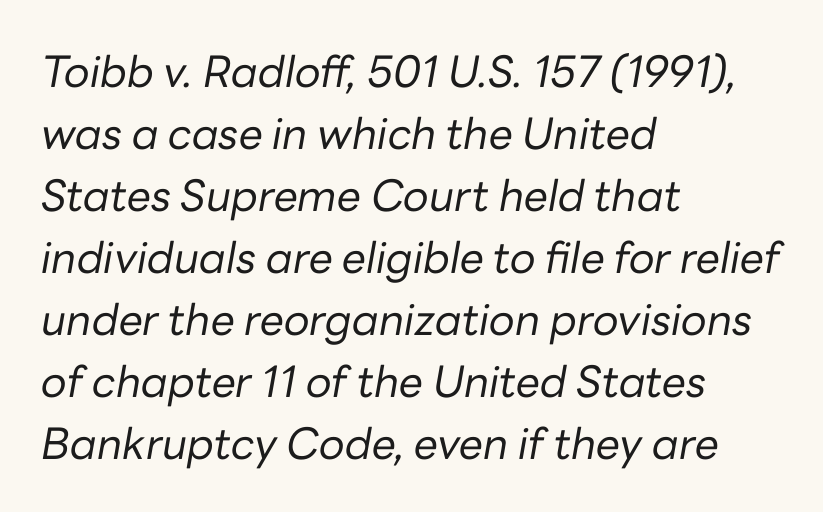
The image shows 43 px regular-weight type, italic (leaning right); set left-aligned, normal line spacing (1.44x), normal letter spacing, not underlined; low stroke contrast and a medium x-height.
